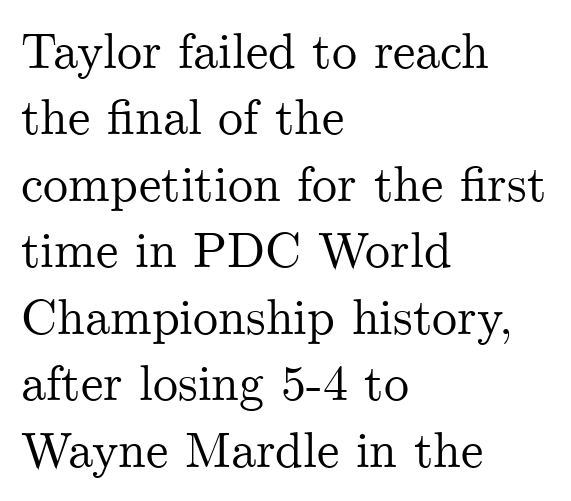
The image shows 50 px serif type, upright; set left-aligned, normal line spacing (1.33x), normal letter spacing, not underlined; medium stroke contrast and a small x-height.
